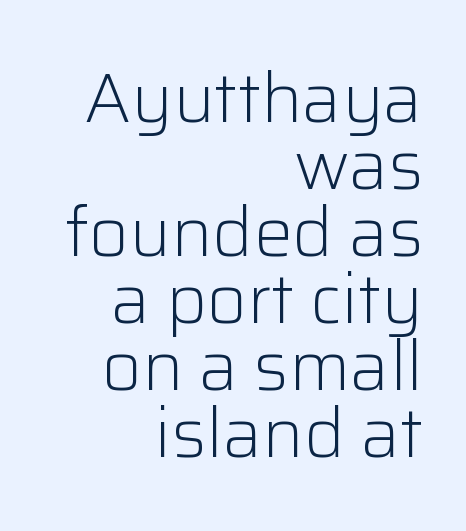
Q: Is the text bold? A: No.
Q: Is the text italic (slanted)? A: No, it is upright.
Q: Is the typeface a serif or a sans-serif typeface? A: Sans-serif.
Q: Is the text underlined? A: No.
Q: How is the paragraph aligned? A: Right-aligned.
Q: Is the spacing between letters normal or unusually wide? A: Normal.
Q: Is the spacing between lines tight, normal or loose? A: Tight.
Q: Width (condensed, normal, or wide)? A: Normal.
Q: Stroke contrast? A: Low.
Q: x-height? A: Medium.
Q: Monospaced? A: No.
